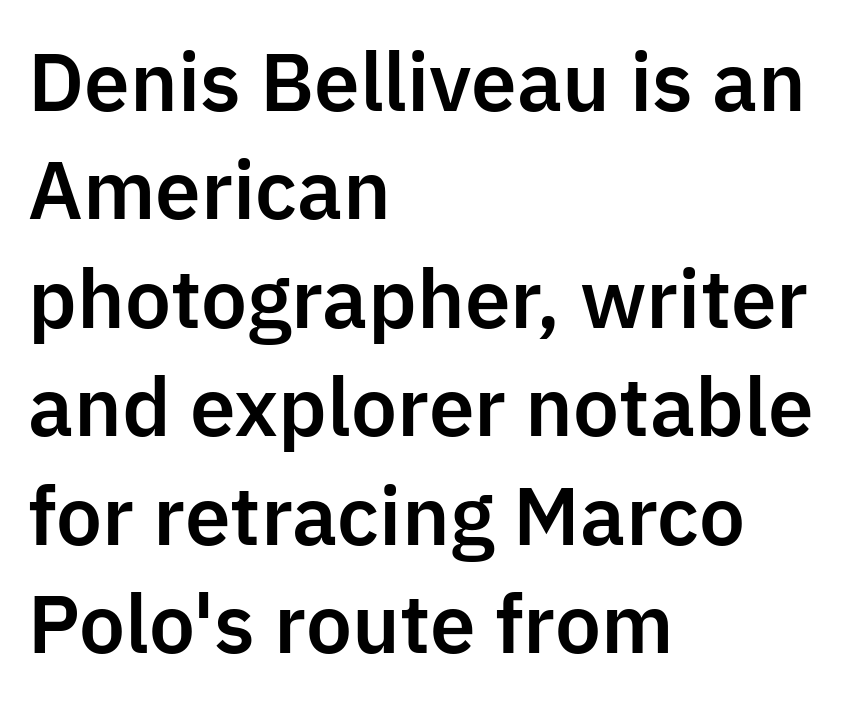
{"serif": "no", "italic": "no", "width": "normal", "stroke_contrast": "low", "x_height": "medium", "monospaced": "no", "underline": "no", "align": "left", "line_spacing": "normal", "line_spacing_ratio": 1.39, "letter_spacing": "normal", "letter_spacing_em": 0.0, "glyph_px": 78}
